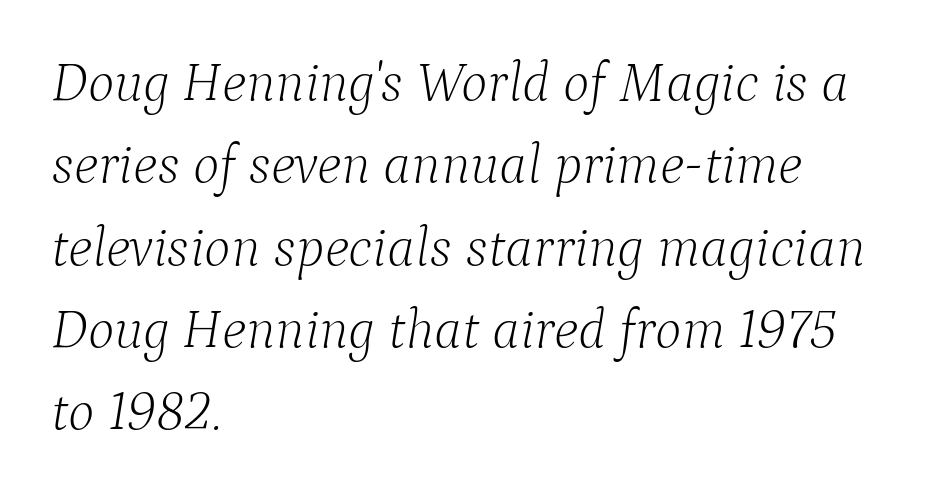
{"serif": "yes", "italic": "yes", "lean": "right", "slant_degrees": 9, "bold": "no", "weight": "light", "width": "normal", "stroke_contrast": "low", "x_height": "medium", "monospaced": "no", "underline": "no", "align": "left", "line_spacing": "normal", "line_spacing_ratio": 1.47, "letter_spacing": "normal", "letter_spacing_em": 0.0, "glyph_px": 56}
